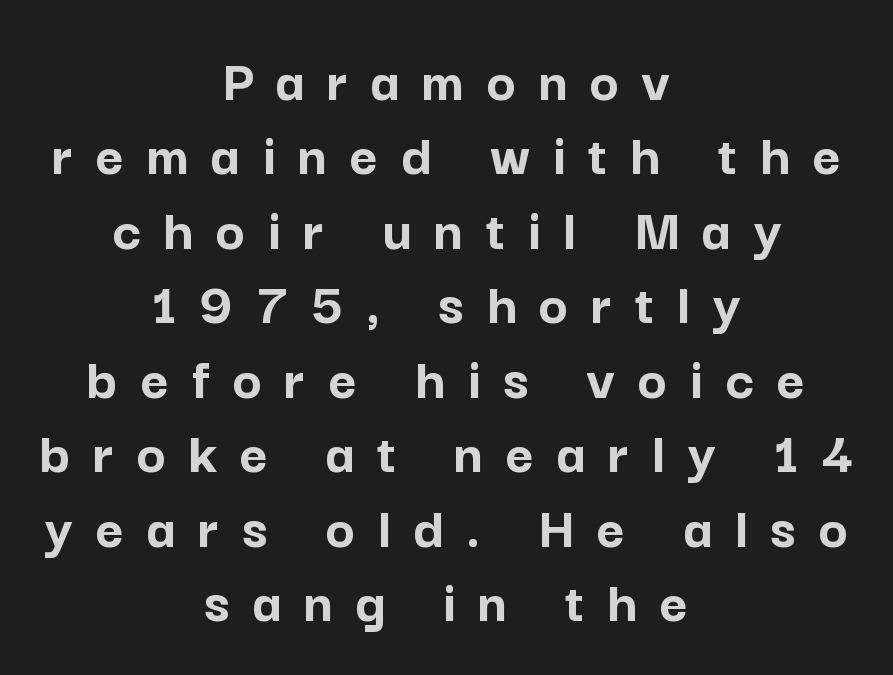
The image shows 61 px semibold sans-serif type, upright; set centered, line spacing 1.22x, unusually wide letter spacing (+0.37 em), not underlined; low stroke contrast and a medium x-height.
